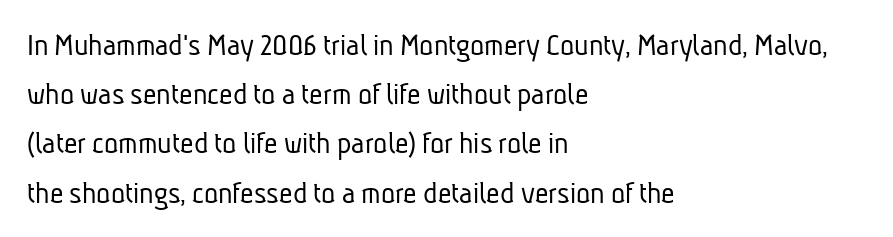
{"serif": "no", "bold": "no", "weight": "light", "width": "condensed", "stroke_contrast": "low", "x_height": "medium", "monospaced": "no", "underline": "no", "align": "left", "line_spacing": "normal", "line_spacing_ratio": 1.49, "letter_spacing": "normal", "letter_spacing_em": 0.0, "glyph_px": 33}
